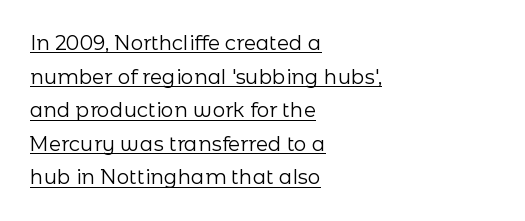
{"italic": "no", "bold": "no", "underline": "yes", "align": "left", "line_spacing": "normal", "line_spacing_ratio": 1.68, "letter_spacing": "normal", "letter_spacing_em": 0.0, "glyph_px": 20}
